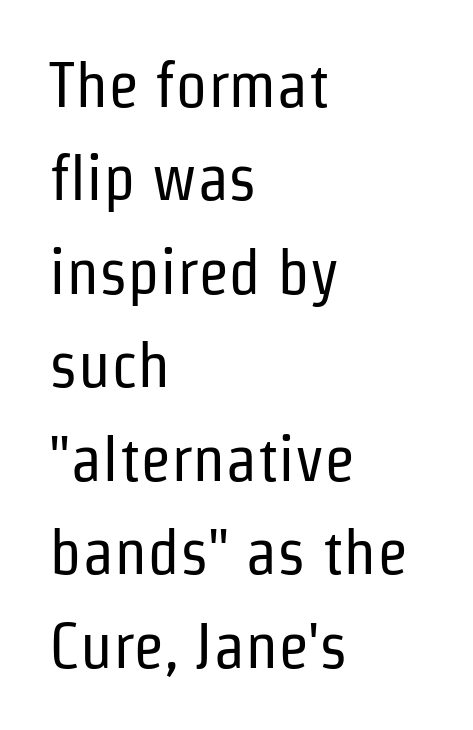
This sample uses a sans-serif face. The paragraph shown leans on its left margin. What stands out about the letter spacing? Nothing — it is the standard amount. Quick note: not italic, upright.
